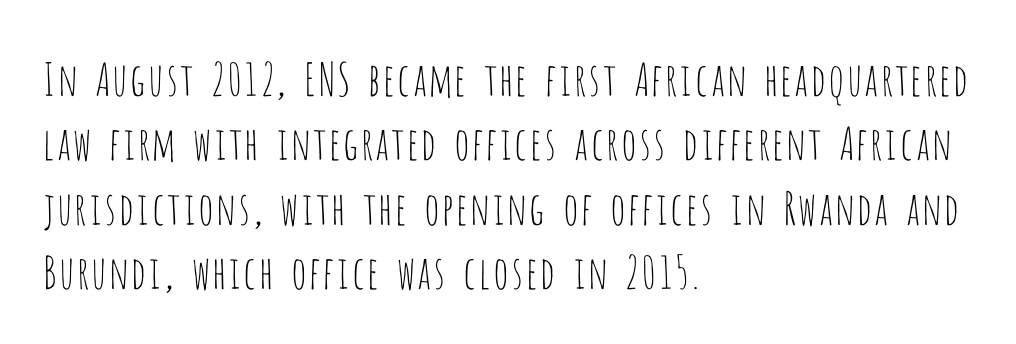
The image shows 45 px thin, condensed sans-serif type, upright; set left-aligned, normal line spacing (1.43x), normal letter spacing, not underlined; low stroke contrast and a large x-height.
